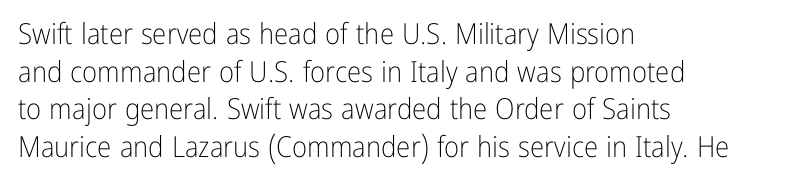
Descender tails drop into unmarked territory. This sample has the flowing, uneven cadence of proportional lettering. Upright lettering throughout. What's the leading like? Ordinary, nothing unusual. Standard letterfit; no display-style spreading of the glyphs. To sum up the face: it is a sans, with no serifs.
